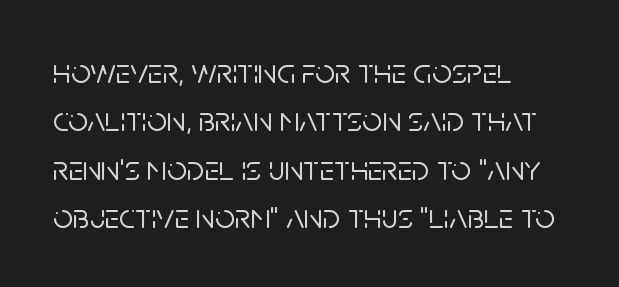
The string is rendered with underlining switched off. Note the varied advance widths — an 'i' is clearly narrower than an 'm'. Tracking here is standard; glyphs follow each other at the usual distance. Leading: standard. The text block is weighted toward the left margin, trailing off unevenly rightward.
